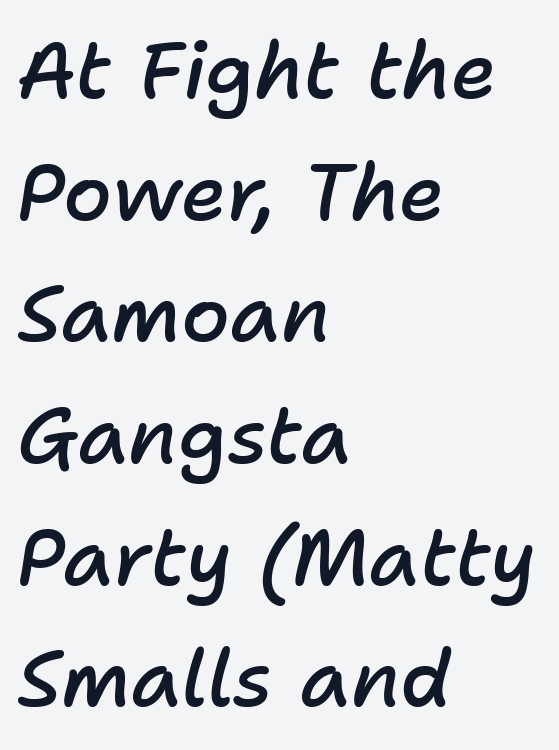
{"italic": "yes", "lean": "right", "slant_degrees": 11, "bold": "semi", "weight": "semibold", "width": "normal", "stroke_contrast": "low", "x_height": "medium", "monospaced": "no", "underline": "no", "align": "left", "line_spacing": "normal", "line_spacing_ratio": 1.54, "letter_spacing": "normal", "letter_spacing_em": 0.0, "glyph_px": 79}
